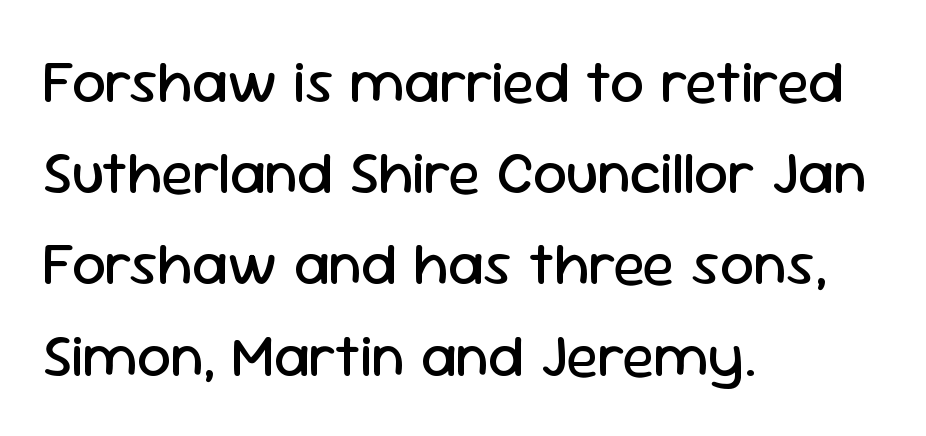
The image shows 60 px regular-weight sans-serif type, upright; set left-aligned, normal line spacing (1.52x), normal letter spacing, not underlined; low stroke contrast and a medium x-height.
